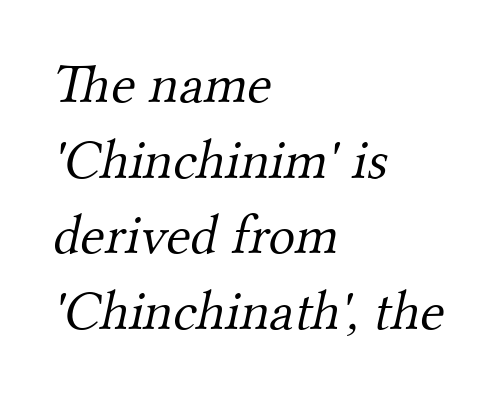
The setting favours the left margin, as ordinary paragraphs usually do. Each letter's strokes conclude with small projecting serifs. Type without underlining. This sample has the flowing, uneven cadence of proportional lettering. Leading: standard.
